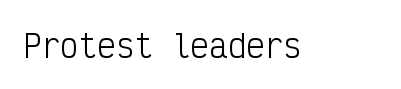
Looks like terminal output: every glyph gets an equal slot. Characters remain perfectly vertical along every line. Between one letter and the next there's only the usual sliver of space. No heavy texture on the line: the type isn't bold. The type family on display is of the sans-serif kind.
